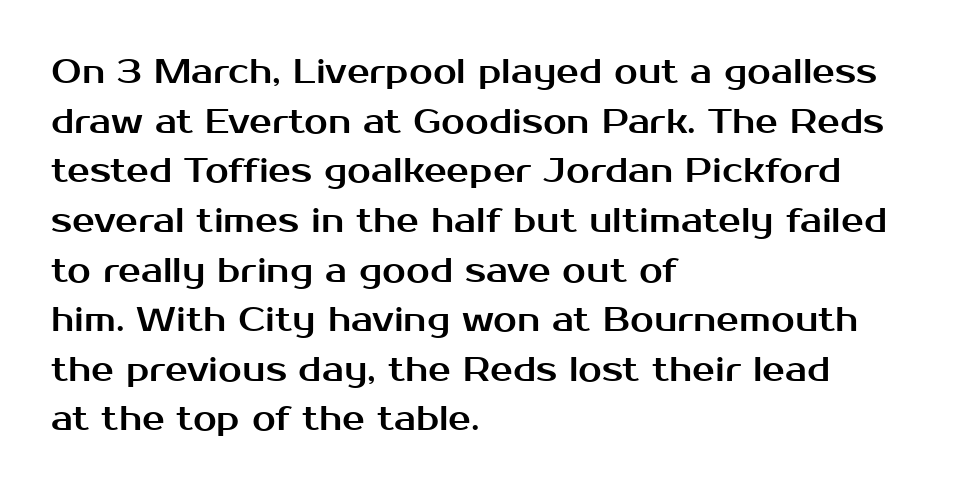
{"serif": "no", "italic": "no", "width": "normal", "stroke_contrast": "medium", "x_height": "medium", "monospaced": "no", "underline": "no", "align": "left", "line_spacing": "normal", "line_spacing_ratio": 1.46, "letter_spacing": "normal", "letter_spacing_em": 0.0, "glyph_px": 34}
